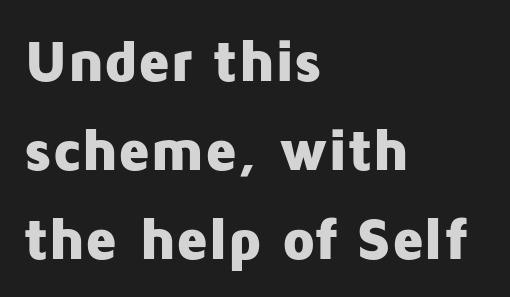
The lines sit at an ordinary, default distance from one another. Nobody touched the tracking dial on this one. In terms of letterform style, serifs are entirely absent. Horizontally, the lines are justified to the leading edge only.
